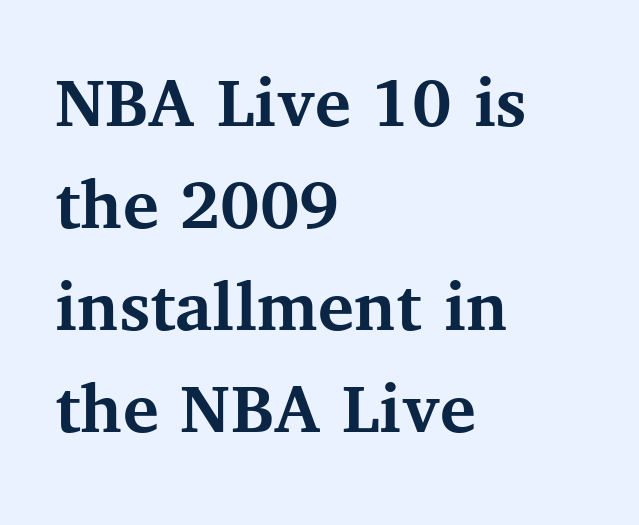
Underlining? Definitely not there. As a designer I'd log this as weight 700, bold. This rendering leaves character spacing at its baseline value. Left-aligned paragraph, ragged on the right. Regarding leading, the lines here are spaced in the standard way.
